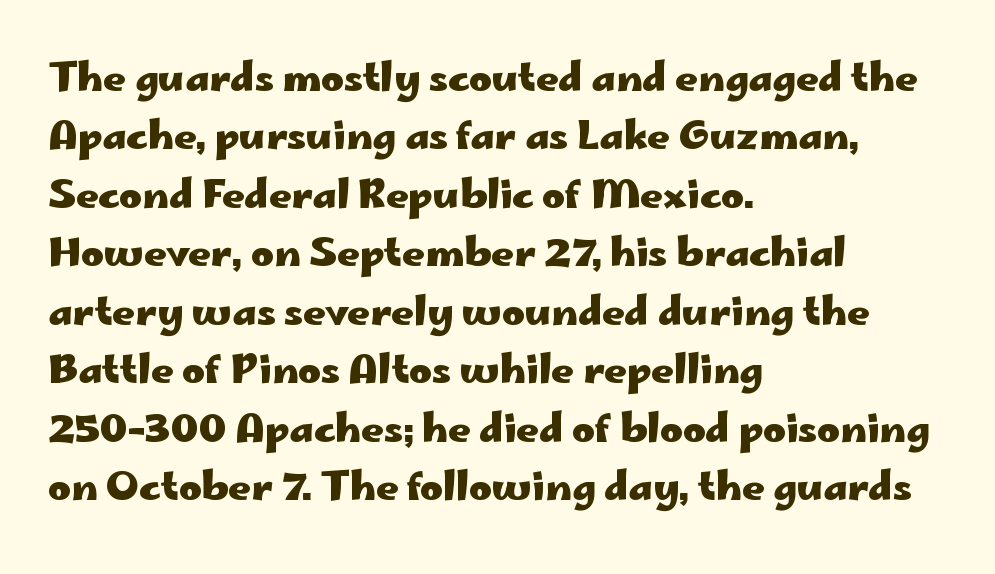
These lines stack with their left ends in a neat column. The line texture is even and compact thanks to regular tracking. The face used here is proportionally spaced, like ordinary book or web type. Check under the words: just untouched page. Classification — sans serif.
